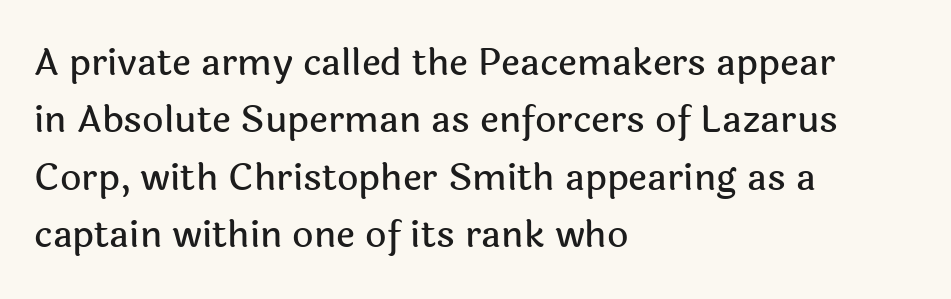
Q: Is the text italic (slanted)? A: No, it is upright.
Q: Is the typeface a serif or a sans-serif typeface? A: Sans-serif.
Q: Is the text underlined? A: No.
Q: How is the paragraph aligned? A: Left-aligned.
Q: Is the spacing between letters normal or unusually wide? A: Normal.
Q: Is the spacing between lines tight, normal or loose? A: Normal.
Q: Width (condensed, normal, or wide)? A: Normal.
Q: x-height? A: Medium.
Q: Monospaced? A: No.
